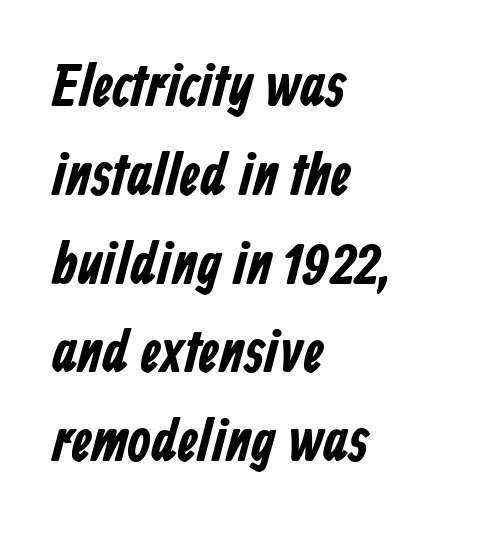
{"serif": "no", "bold": "yes", "weight": "bold", "width": "condensed", "stroke_contrast": "low", "x_height": "medium", "monospaced": "no", "underline": "no", "align": "left", "line_spacing": "normal", "line_spacing_ratio": 1.48, "letter_spacing": "normal", "letter_spacing_em": 0.0, "glyph_px": 60}
